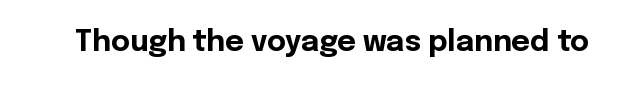
Q: Is the text bold? A: Yes.
Q: Is the text italic (slanted)? A: No, it is upright.
Q: Is the typeface a serif or a sans-serif typeface? A: Sans-serif.
Q: Is the text underlined? A: No.
Q: Is the spacing between letters normal or unusually wide? A: Normal.
Q: Width (condensed, normal, or wide)? A: Normal.
Q: x-height? A: Medium.
Q: Monospaced? A: No.
